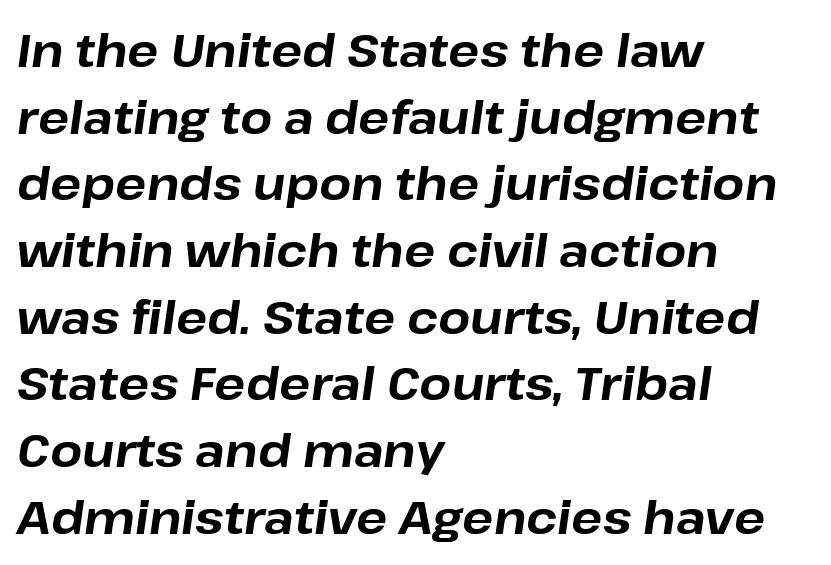
Q: Is the text bold? A: Yes.
Q: Is the text italic (slanted)? A: Yes, it leans right by about 8 degrees.
Q: Is the text underlined? A: No.
Q: How is the paragraph aligned? A: Left-aligned.
Q: Is the spacing between letters normal or unusually wide? A: Normal.
Q: Is the spacing between lines tight, normal or loose? A: Normal.
Q: Width (condensed, normal, or wide)? A: Normal.
Q: Stroke contrast? A: Low.
Q: x-height? A: Medium.
Q: Monospaced? A: No.
